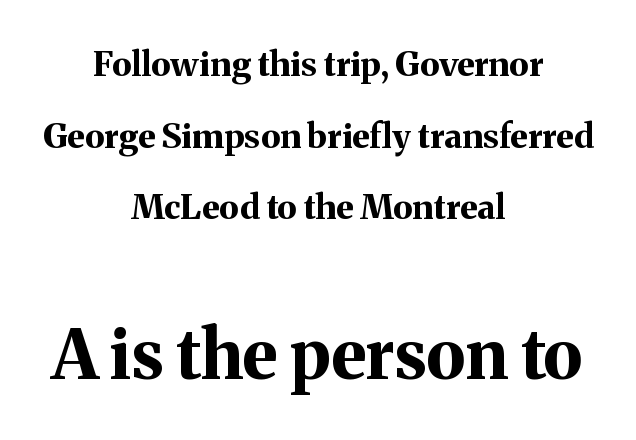
{"serif": "yes", "italic": "no", "bold": "yes", "weight": "bold", "width": "normal", "stroke_contrast": "medium", "x_height": "medium", "monospaced": "no", "underline": "no", "align": "center", "line_spacing": "loose", "line_spacing_ratio": 2.11, "letter_spacing": "normal", "letter_spacing_em": 0.0, "larger_block": "second", "size_ratio": 2.0, "glyph_px": 68}
